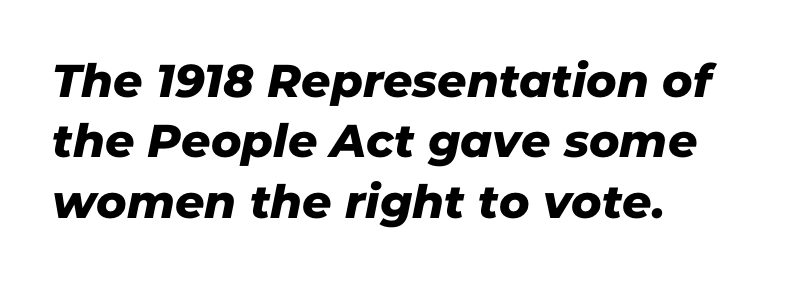
{"serif": "no", "width": "normal", "stroke_contrast": "low", "x_height": "medium", "monospaced": "no", "underline": "no", "align": "left", "line_spacing": "normal", "line_spacing_ratio": 1.31, "letter_spacing": "normal", "letter_spacing_em": 0.0, "glyph_px": 46}
